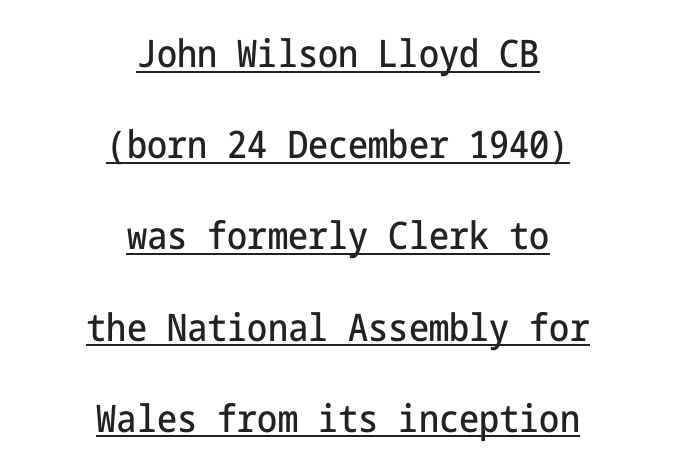
The horizontal fit of the characters is conventional and even. Does the leading feel generous? Absolutely, it's lavish. A typographer would call this underscored text. The text was rendered using a sans face with plain stroke endings.
